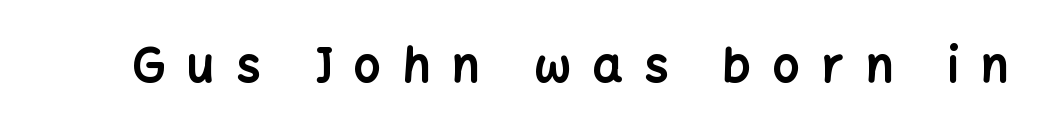
These lines carry a lot of weight — the face is fully bold. The designer went with a sans here, leaving each stem footless. Has an underline been added? It has not. This sample has the flowing, uneven cadence of proportional lettering. The letters stand upright; this is a roman face.
